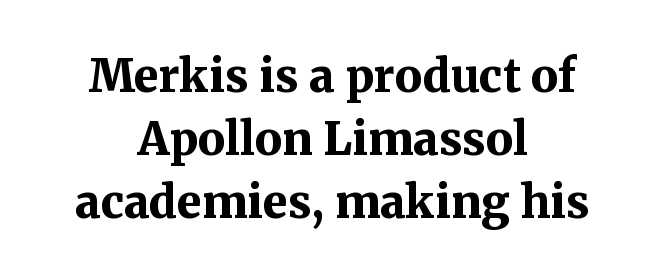
{"serif": "yes", "italic": "no", "bold": "yes", "weight": "bold", "width": "normal", "stroke_contrast": "medium", "x_height": "medium", "monospaced": "no", "underline": "no", "align": "center", "line_spacing": "normal", "line_spacing_ratio": 1.4, "letter_spacing": "normal", "letter_spacing_em": 0.0, "glyph_px": 45}
